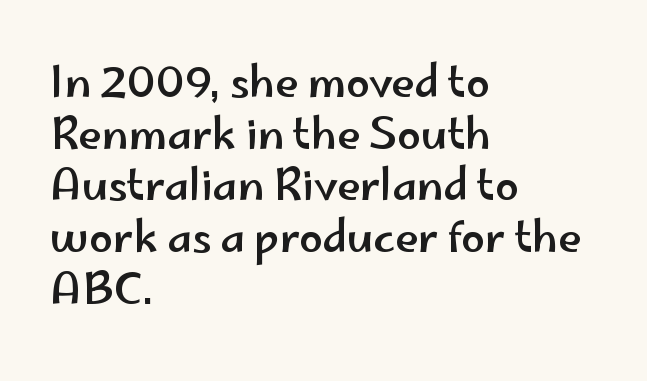
The image shows 42 px wide sans-serif type, upright; set left-aligned, line spacing 1.23x, normal letter spacing, not underlined; low stroke contrast and a small x-height.
